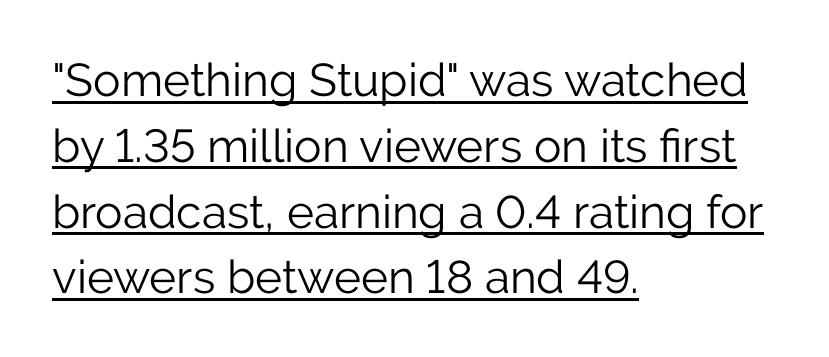
The image shows 46 px light sans-serif type, upright; set left-aligned, normal line spacing (1.43x), normal letter spacing, underlined; low stroke contrast and a medium x-height.
